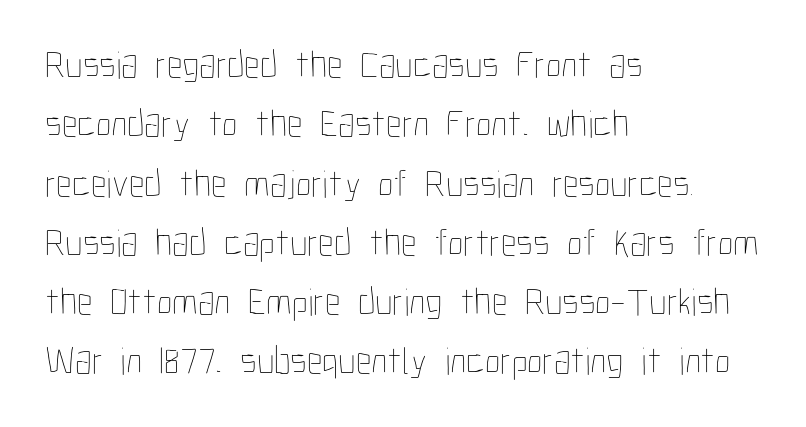
The image shows 39 px thin, condensed type, upright; set left-aligned, normal line spacing (1.52x), normal letter spacing, not underlined; low stroke contrast and a medium x-height.
